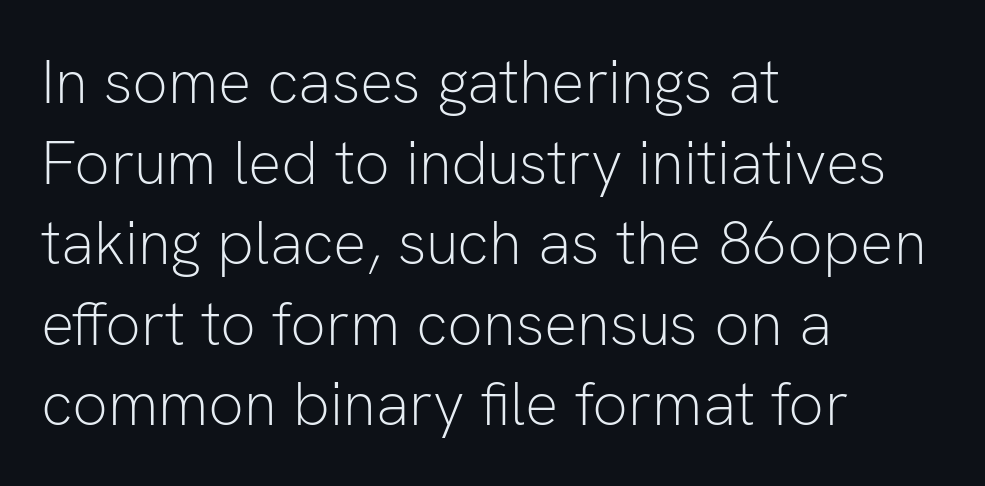
{"serif": "no", "italic": "no", "bold": "no", "weight": "light", "width": "normal", "stroke_contrast": "low", "x_height": "medium", "monospaced": "no", "underline": "no", "align": "left", "line_spacing": "normal", "line_spacing_ratio": 1.3, "letter_spacing": "normal", "letter_spacing_em": 0.0, "glyph_px": 62}
